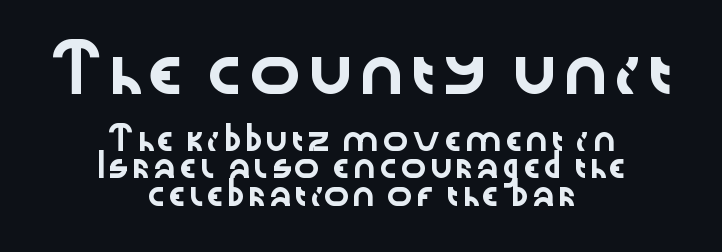
{"serif": "no", "italic": "no", "width": "wide", "stroke_contrast": "low", "x_height": "medium", "monospaced": "no", "underline": "no", "align": "center", "line_spacing": "normal", "line_spacing_ratio": 1.26, "letter_spacing": "normal", "letter_spacing_em": 0.0, "larger_block": "first", "size_ratio": 2.0, "glyph_px": 44}
